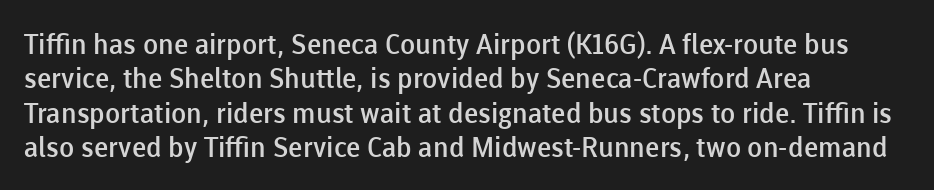
The image shows 28 px semibold sans-serif type, upright; set left-aligned, line spacing 1.23x, normal letter spacing, not underlined; low stroke contrast and a medium x-height.
